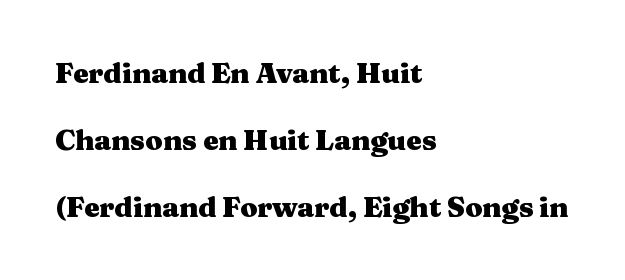
Q: Is the text bold? A: Yes.
Q: Is the text italic (slanted)? A: No, it is upright.
Q: Is the typeface a serif or a sans-serif typeface? A: Serif.
Q: Is the text underlined? A: No.
Q: How is the paragraph aligned? A: Left-aligned.
Q: Is the spacing between letters normal or unusually wide? A: Normal.
Q: Is the spacing between lines tight, normal or loose? A: Loose.
Q: Width (condensed, normal, or wide)? A: Wide.
Q: Stroke contrast? A: Medium.
Q: x-height? A: Medium.
Q: Monospaced? A: No.
